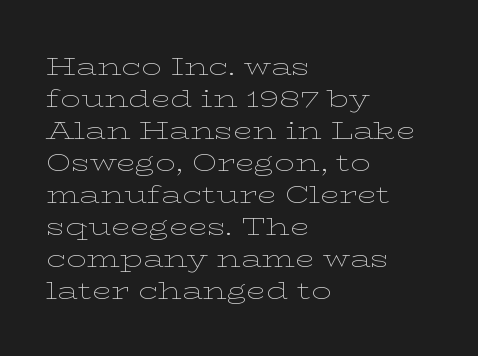
{"italic": "no", "bold": "no", "underline": "no", "align": "left", "line_spacing": "normal", "line_spacing_ratio": 1.28, "letter_spacing": "normal", "letter_spacing_em": 0.0, "glyph_px": 25}
